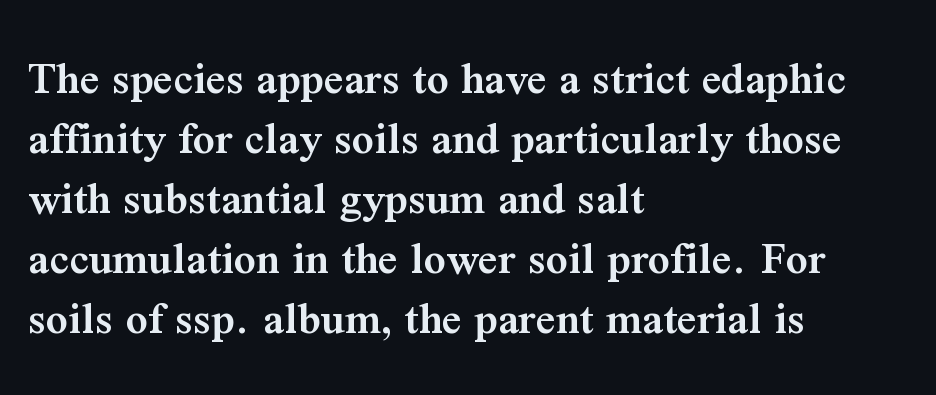
Q: Is the text bold? A: Semi-bold.
Q: Is the text italic (slanted)? A: No, it is upright.
Q: Is the typeface a serif or a sans-serif typeface? A: Serif.
Q: Is the text underlined? A: No.
Q: How is the paragraph aligned? A: Left-aligned.
Q: Is the spacing between letters normal or unusually wide? A: Normal.
Q: Is the spacing between lines tight, normal or loose? A: Normal.
Q: Width (condensed, normal, or wide)? A: Normal.
Q: Stroke contrast? A: Medium.
Q: x-height? A: Medium.
Q: Monospaced? A: No.
